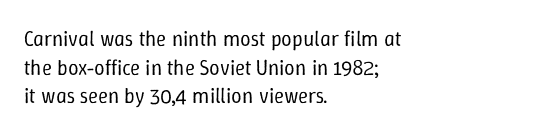
{"italic": "no", "bold": "no", "underline": "no", "align": "left", "line_spacing": "normal", "line_spacing_ratio": 1.36, "letter_spacing": "normal", "letter_spacing_em": 0.0, "glyph_px": 21}
